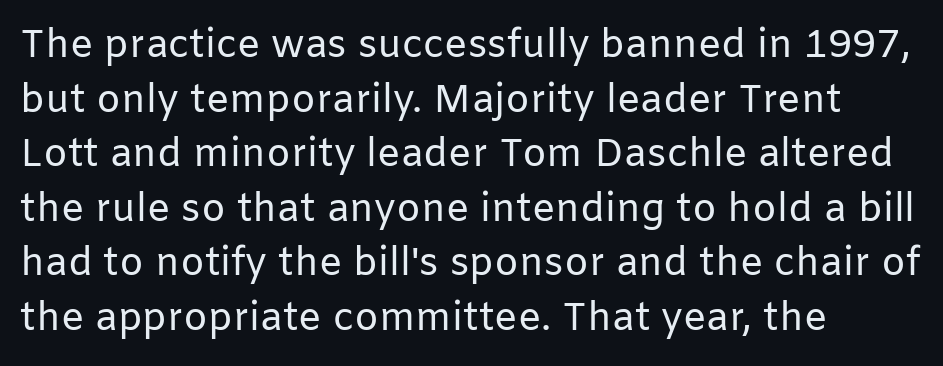
The image shows 39 px regular-weight sans-serif type, upright; set left-aligned, normal line spacing (1.4x), normal letter spacing, not underlined; low stroke contrast and a medium x-height.
